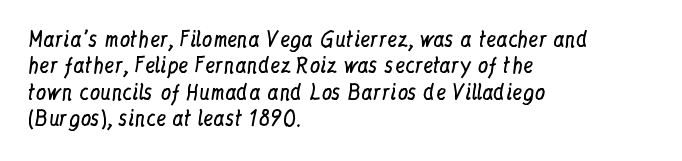
{"bold": "no", "underline": "no", "align": "left", "line_spacing": "normal", "line_spacing_ratio": 1.26, "letter_spacing": "normal", "letter_spacing_em": 0.0, "glyph_px": 21}
